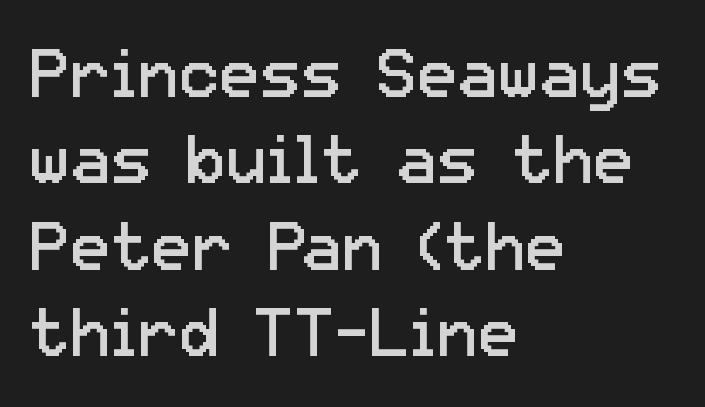
{"serif": "no", "italic": "no", "bold": "no", "weight": "regular", "width": "normal", "stroke_contrast": "low", "x_height": "medium", "monospaced": "no", "underline": "no", "align": "left", "line_spacing": "normal", "line_spacing_ratio": 1.27, "letter_spacing": "normal", "letter_spacing_em": 0.0, "glyph_px": 68}
